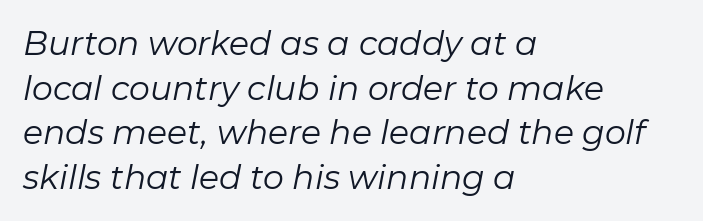
{"italic": "yes", "lean": "right", "slant_degrees": 11, "bold": "no", "weight": "regular", "width": "normal", "stroke_contrast": "low", "x_height": "medium", "monospaced": "no", "underline": "no", "align": "left", "line_spacing": "normal", "line_spacing_ratio": 1.35, "letter_spacing": "normal", "letter_spacing_em": 0.0, "glyph_px": 33}
